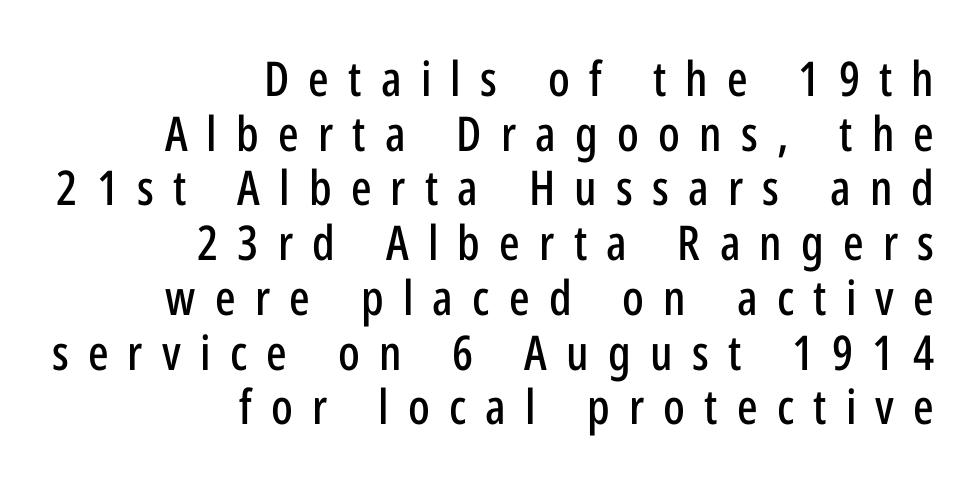
Q: Is the text italic (slanted)? A: No, it is upright.
Q: Is the typeface a serif or a sans-serif typeface? A: Sans-serif.
Q: Is the text underlined? A: No.
Q: How is the paragraph aligned? A: Right-aligned.
Q: Is the spacing between letters normal or unusually wide? A: Unusually wide.
Q: Is the spacing between lines tight, normal or loose? A: Tight.
Q: Width (condensed, normal, or wide)? A: Condensed.
Q: Stroke contrast? A: Low.
Q: x-height? A: Medium.
Q: Monospaced? A: No.
